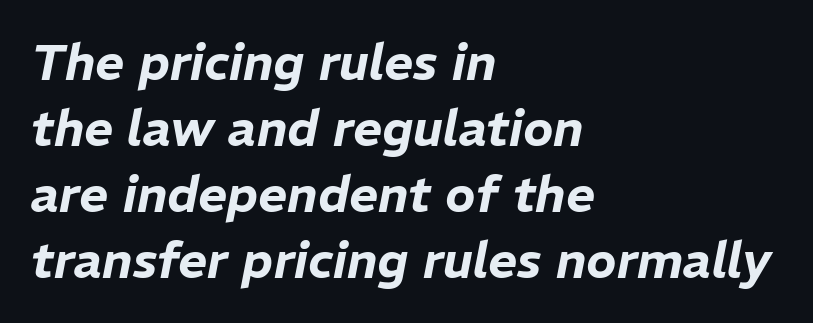
The image shows 50 px text type, italic (leaning right); set left-aligned, normal line spacing (1.32x), normal letter spacing, not underlined; low stroke contrast and a medium x-height.
